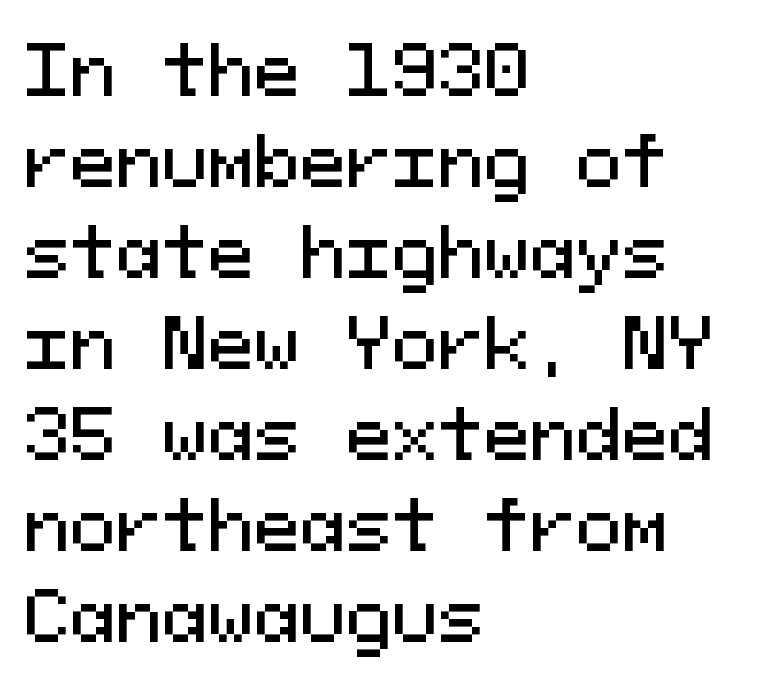
The image shows 69 px sans-serif type, upright, monospaced; set left-aligned, normal line spacing (1.32x), normal letter spacing, not underlined; medium stroke contrast and a medium x-height.
